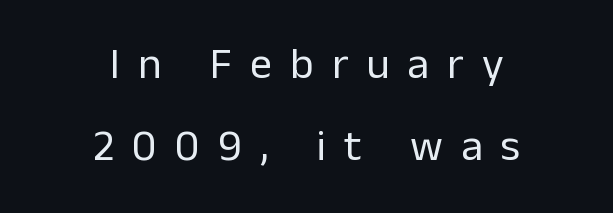
The image shows 44 px regular-weight sans-serif type, upright; set centered, line spacing 1.86x, unusually wide letter spacing (+0.41 em), not underlined; low stroke contrast and a medium x-height.
